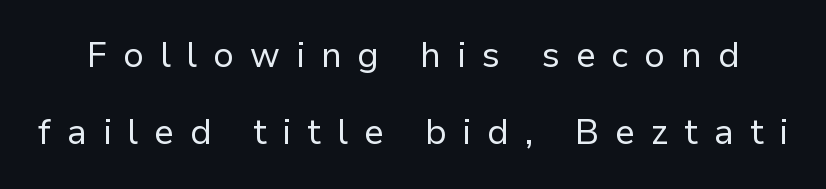
{"serif": "no", "italic": "no", "bold": "no", "weight": "regular", "width": "normal", "stroke_contrast": "low", "x_height": "medium", "monospaced": "no", "underline": "no", "line_spacing": "loose", "line_spacing_ratio": 2.21, "letter_spacing": "wide", "letter_spacing_em": 0.46, "glyph_px": 35}
